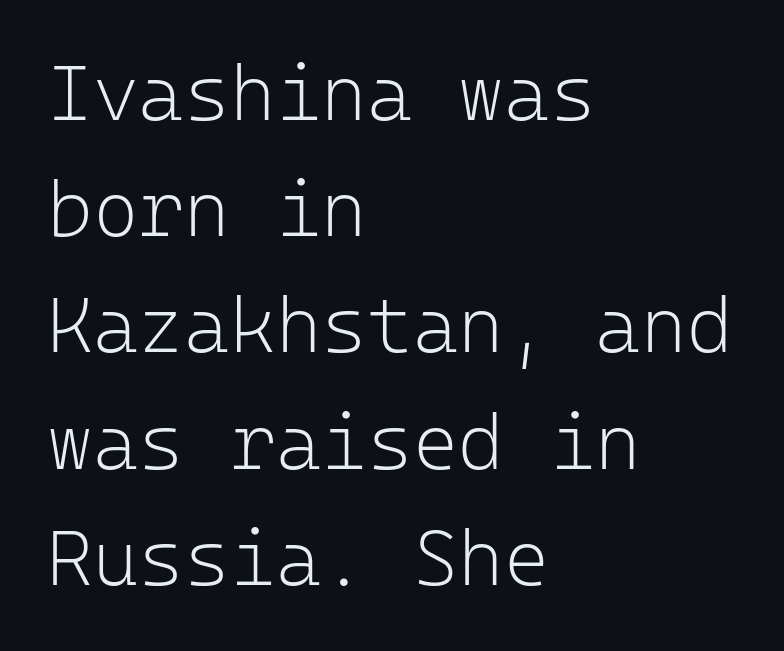
{"serif": "no", "italic": "no", "bold": "no", "weight": "light", "width": "normal", "stroke_contrast": "low", "x_height": "medium", "monospaced": "yes", "underline": "no", "align": "left", "line_spacing": "normal", "line_spacing_ratio": 1.49, "letter_spacing": "normal", "letter_spacing_em": 0.0, "glyph_px": 78}
